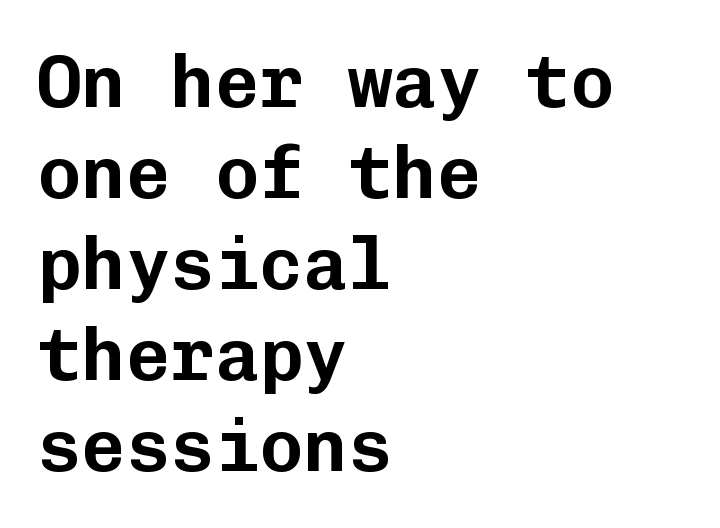
The image shows 74 px sans-serif type, upright, monospaced; set left-aligned, line spacing 1.23x, normal letter spacing, not underlined; low stroke contrast and a medium x-height.
